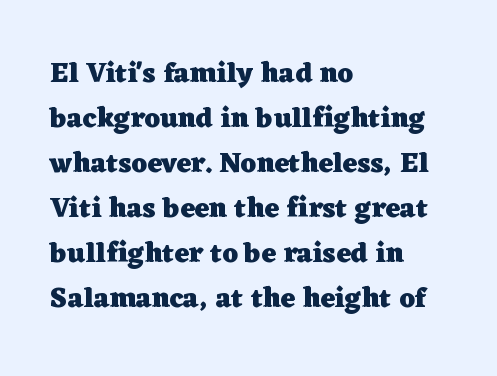
{"serif": "yes", "italic": "no", "bold": "yes", "weight": "heavy", "width": "wide", "stroke_contrast": "low", "x_height": "medium", "monospaced": "no", "underline": "no", "align": "left", "line_spacing": "normal", "line_spacing_ratio": 1.61, "letter_spacing": "normal", "letter_spacing_em": 0.0, "glyph_px": 28}
